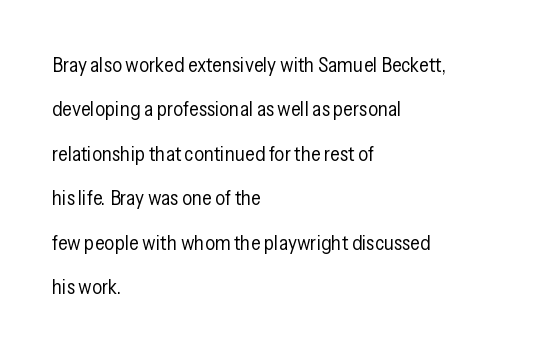
The image shows 20 px text type, upright; set left-aligned, loose line spacing (2.22x), normal letter spacing, not underlined.
